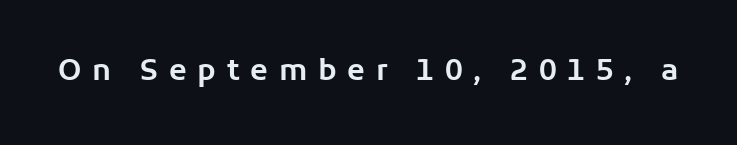
{"serif": "no", "italic": "no", "width": "normal", "stroke_contrast": "low", "x_height": "medium", "monospaced": "no", "underline": "no", "letter_spacing": "wide", "letter_spacing_em": 0.37, "glyph_px": 29}
